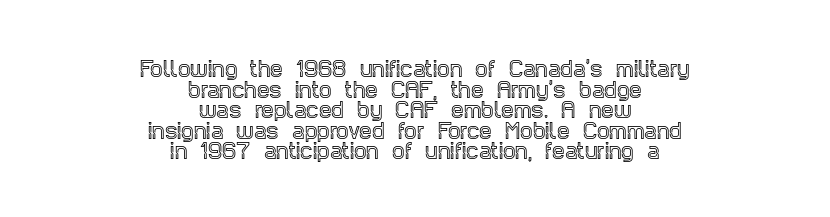
{"italic": "no", "underline": "no", "align": "center", "line_spacing": "tight", "line_spacing_ratio": 1.03, "letter_spacing": "normal", "letter_spacing_em": 0.0, "glyph_px": 20}
